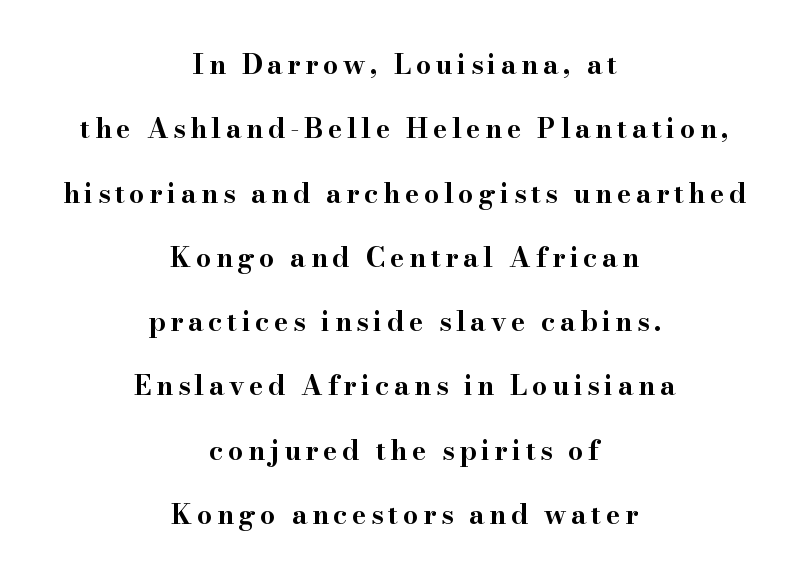
{"italic": "no", "bold": "yes", "underline": "no", "align": "center", "line_spacing": "loose", "line_spacing_ratio": 2.38, "glyph_px": 27}
